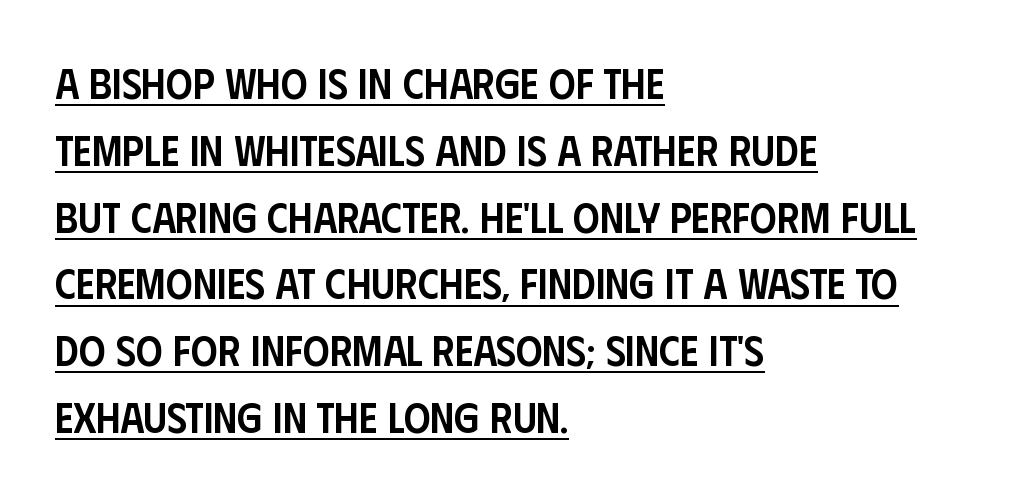
{"serif": "no", "italic": "no", "bold": "semi", "weight": "semibold", "width": "condensed", "stroke_contrast": "low", "x_height": "large", "monospaced": "no", "underline": "yes", "align": "left", "line_spacing": "normal", "line_spacing_ratio": 1.59, "letter_spacing": "normal", "letter_spacing_em": 0.0, "glyph_px": 42}
